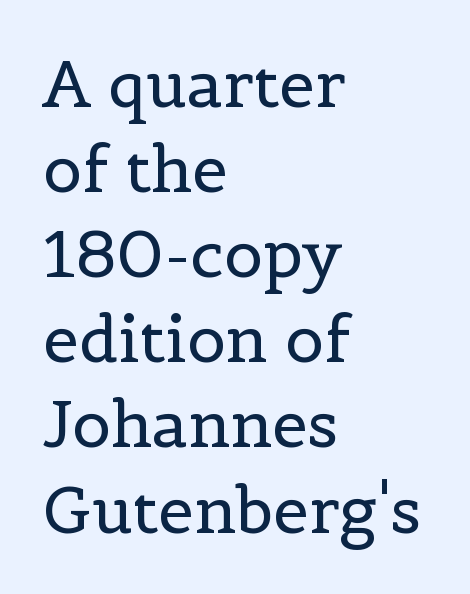
{"serif": "yes", "italic": "no", "bold": "no", "weight": "regular", "width": "normal", "x_height": "medium", "monospaced": "no", "underline": "no", "align": "left", "line_spacing": "normal", "line_spacing_ratio": 1.33, "letter_spacing": "normal", "letter_spacing_em": 0.0, "glyph_px": 64}
